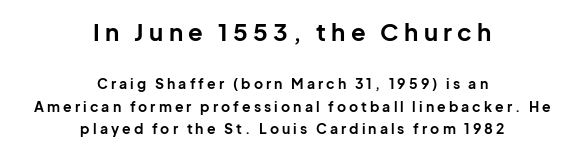
Q: Is the text bold? A: Yes.
Q: Is the text italic (slanted)? A: No, it is upright.
Q: Is the text underlined? A: No.
Q: How is the paragraph aligned? A: Centered.
Q: Is the spacing between letters normal or unusually wide? A: Unusually wide.
Q: Is the spacing between lines tight, normal or loose? A: Normal.
Q: Which block of text is set in a larger size, the first (top) or the second (bottom)? A: The first (top) one.
